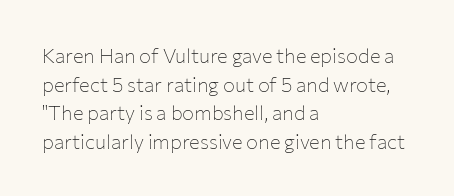
Honestly, the letter spacing is just normal — you wouldn't notice it. Every row of glyphs begins at an identical x-position on the left. The lettering holds an erect, upright posture throughout. A typesetter would call this leading conventional body-copy spacing.
